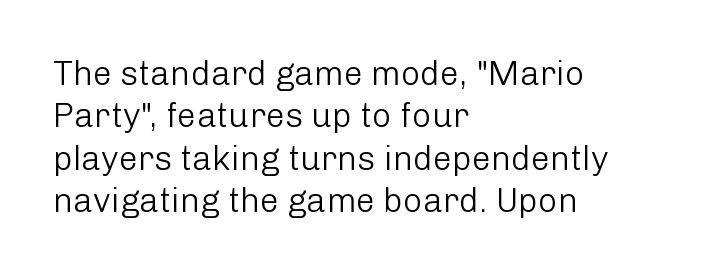
Q: Is the text bold? A: No.
Q: Is the text italic (slanted)? A: No, it is upright.
Q: Is the typeface a serif or a sans-serif typeface? A: Sans-serif.
Q: Is the text underlined? A: No.
Q: How is the paragraph aligned? A: Left-aligned.
Q: Is the spacing between letters normal or unusually wide? A: Normal.
Q: Is the spacing between lines tight, normal or loose? A: Normal.
Q: Width (condensed, normal, or wide)? A: Normal.
Q: Stroke contrast? A: Low.
Q: x-height? A: Medium.
Q: Monospaced? A: No.
